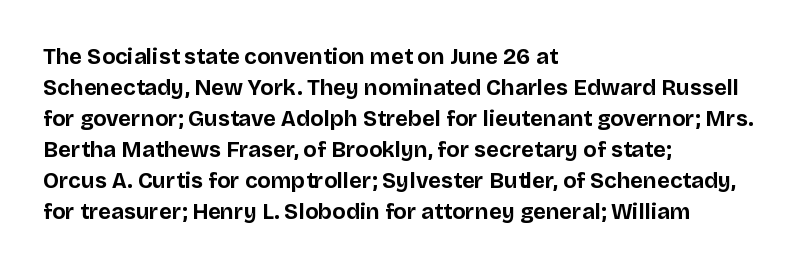
Q: Is the text bold? A: Yes.
Q: Is the text italic (slanted)? A: No, it is upright.
Q: Is the text underlined? A: No.
Q: How is the paragraph aligned? A: Left-aligned.
Q: Is the spacing between letters normal or unusually wide? A: Normal.
Q: Is the spacing between lines tight, normal or loose? A: Normal.
